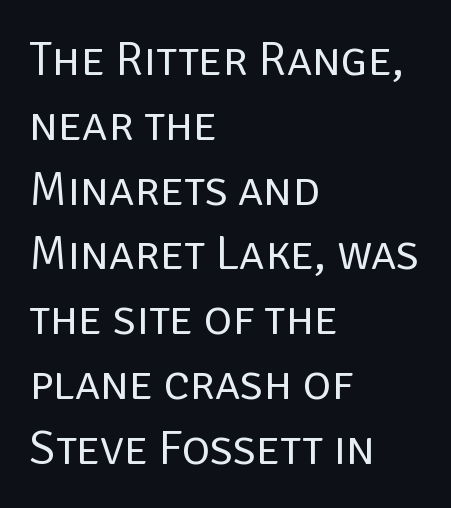
{"serif": "no", "italic": "no", "bold": "no", "weight": "regular", "width": "normal", "stroke_contrast": "low", "x_height": "large", "monospaced": "no", "underline": "no", "align": "left", "line_spacing": "normal", "line_spacing_ratio": 1.35, "letter_spacing": "normal", "letter_spacing_em": 0.0, "glyph_px": 48}
